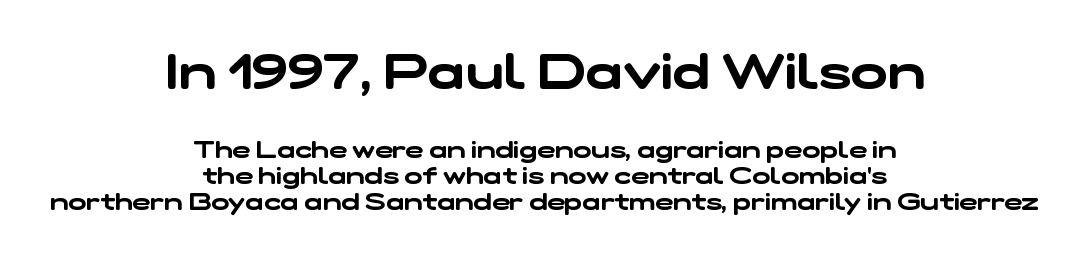
Q: Is the typeface a serif or a sans-serif typeface? A: Sans-serif.
Q: Is the text underlined? A: No.
Q: How is the paragraph aligned? A: Centered.
Q: Is the spacing between letters normal or unusually wide? A: Normal.
Q: Is the spacing between lines tight, normal or loose? A: Tight.
Q: Which block of text is set in a larger size, the first (top) or the second (bottom)? A: The first (top) one.
Q: Width (condensed, normal, or wide)? A: Wide.
Q: Stroke contrast? A: Low.
Q: x-height? A: Medium.
Q: Monospaced? A: No.
